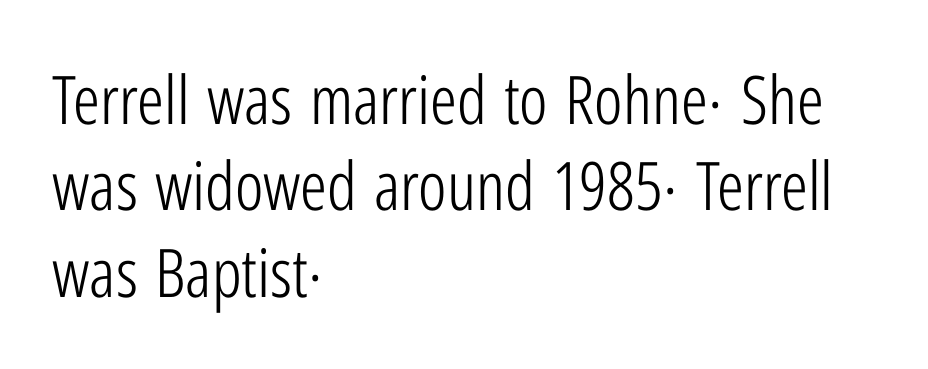
The image shows 67 px light, condensed sans-serif type, upright; set left-aligned, normal line spacing (1.29x), normal letter spacing, not underlined; low stroke contrast and a medium x-height.
